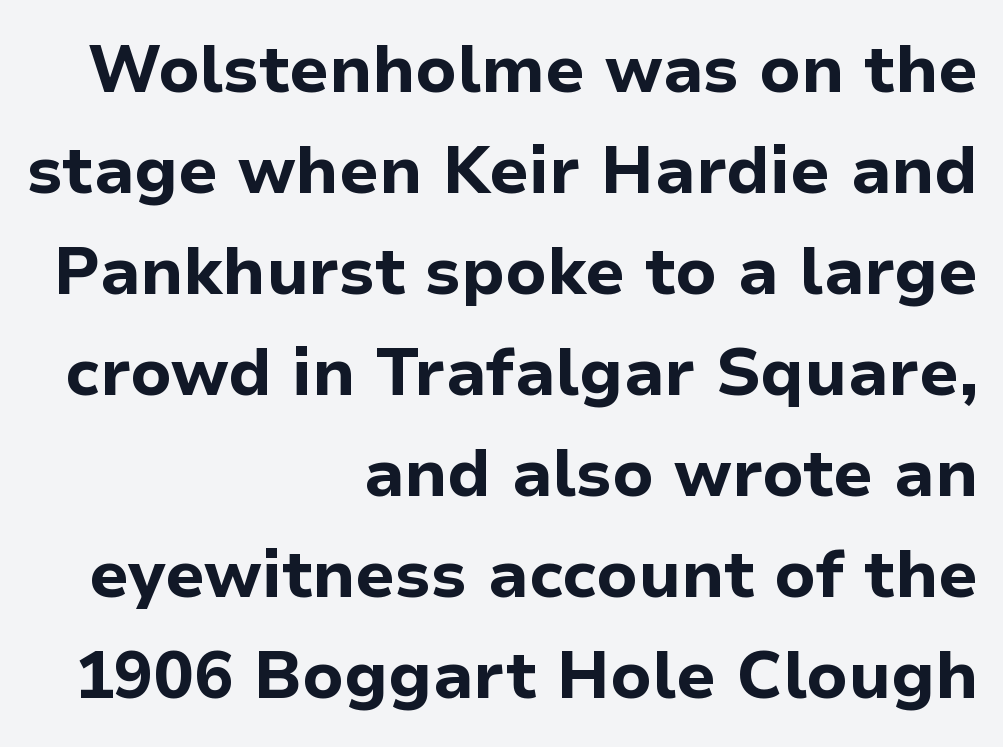
{"serif": "no", "italic": "no", "bold": "yes", "weight": "bold", "width": "normal", "stroke_contrast": "low", "x_height": "medium", "monospaced": "no", "underline": "no", "align": "right", "line_spacing": "normal", "line_spacing_ratio": 1.53, "letter_spacing": "normal", "letter_spacing_em": 0.0, "glyph_px": 66}
